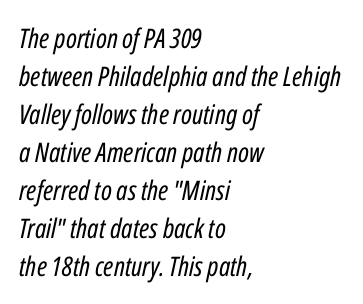
What stands out about the letter spacing? Nothing — it is the standard amount. The ragged edge is on the right, which tells us the setting is flush left. Summary of vertical rhythm: regular, with standard interline spacing. The strokes carry an ordinary text weight at most.
